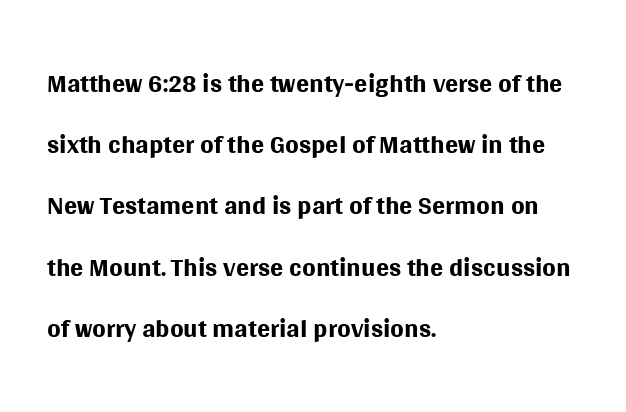
Q: Is the text bold? A: No.
Q: Is the text italic (slanted)? A: No, it is upright.
Q: Is the typeface a serif or a sans-serif typeface? A: Sans-serif.
Q: Is the text underlined? A: No.
Q: How is the paragraph aligned? A: Left-aligned.
Q: Is the spacing between letters normal or unusually wide? A: Normal.
Q: Is the spacing between lines tight, normal or loose? A: Normal.
Q: Width (condensed, normal, or wide)? A: Normal.
Q: Stroke contrast? A: Medium.
Q: x-height? A: Large.
Q: Monospaced? A: No.
